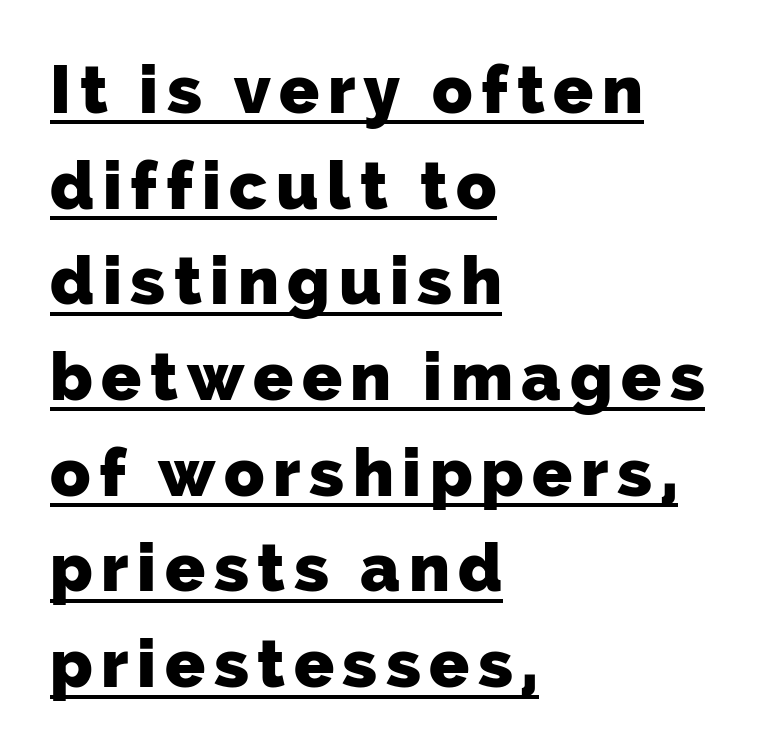
Q: Is the text bold? A: Yes.
Q: Is the typeface a serif or a sans-serif typeface? A: Sans-serif.
Q: Is the text underlined? A: Yes.
Q: How is the paragraph aligned? A: Left-aligned.
Q: Is the spacing between lines tight, normal or loose? A: Normal.
Q: Width (condensed, normal, or wide)? A: Normal.
Q: Stroke contrast? A: Low.
Q: x-height? A: Medium.
Q: Monospaced? A: No.
